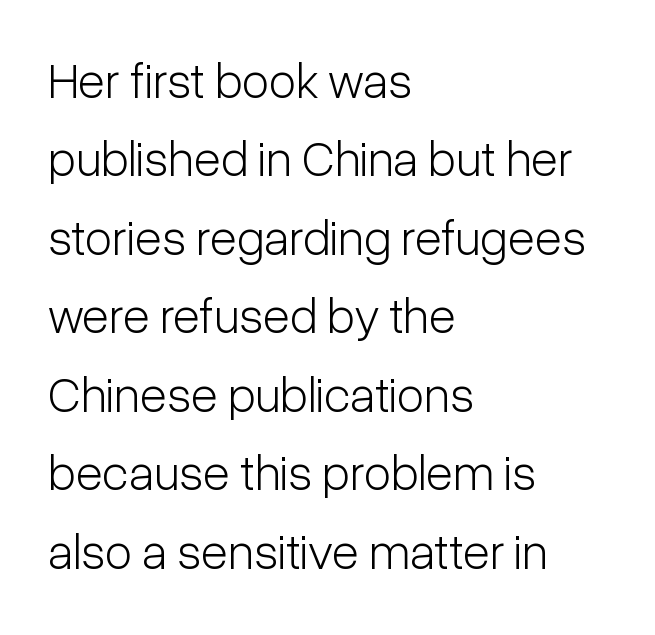
The image shows 50 px light, condensed sans-serif type, upright; set left-aligned, normal line spacing (1.57x), normal letter spacing, not underlined; low stroke contrast and a medium x-height.
